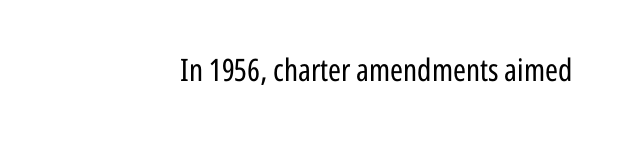
{"serif": "no", "italic": "no", "bold": "no", "weight": "regular", "width": "condensed", "stroke_contrast": "low", "x_height": "medium", "monospaced": "no", "underline": "no", "letter_spacing": "normal", "letter_spacing_em": 0.0, "glyph_px": 31}
